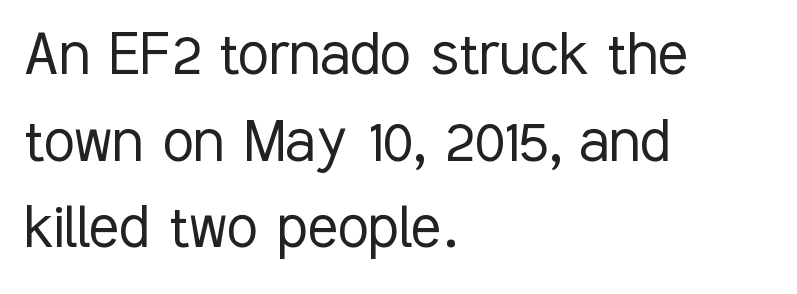
Q: Is the text bold? A: No.
Q: Is the text italic (slanted)? A: No, it is upright.
Q: Is the typeface a serif or a sans-serif typeface? A: Sans-serif.
Q: Is the text underlined? A: No.
Q: How is the paragraph aligned? A: Left-aligned.
Q: Is the spacing between letters normal or unusually wide? A: Normal.
Q: Width (condensed, normal, or wide)? A: Condensed.
Q: Stroke contrast? A: Low.
Q: x-height? A: Medium.
Q: Monospaced? A: No.
